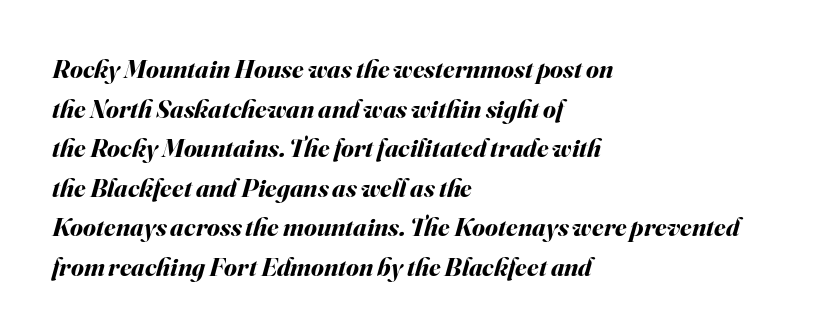
The image shows 26 px bold type, italic (leaning right); set left-aligned, normal line spacing (1.52x), normal letter spacing, not underlined.
